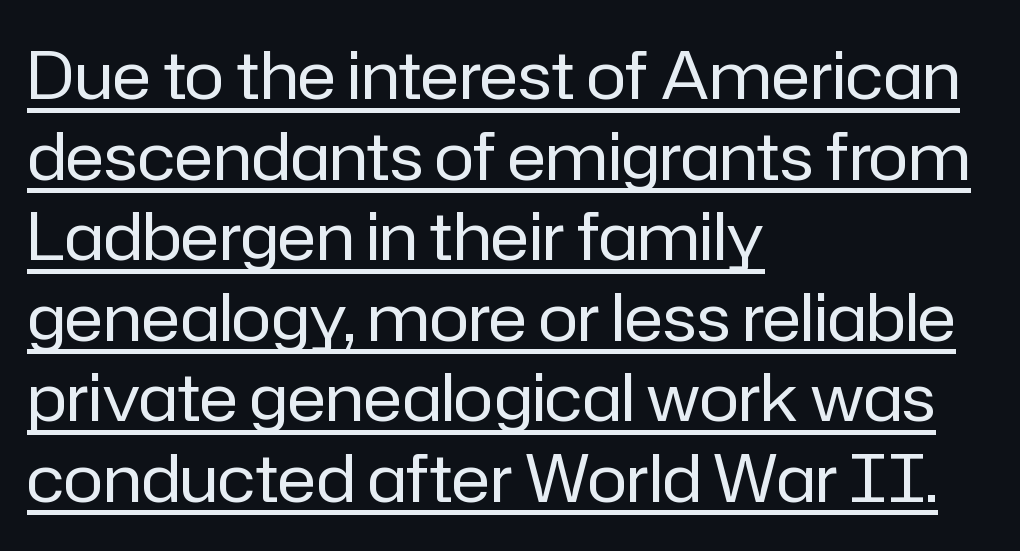
Q: Is the text bold? A: No.
Q: Is the text italic (slanted)? A: No, it is upright.
Q: Is the typeface a serif or a sans-serif typeface? A: Sans-serif.
Q: Is the text underlined? A: Yes.
Q: How is the paragraph aligned? A: Left-aligned.
Q: Is the spacing between letters normal or unusually wide? A: Normal.
Q: Width (condensed, normal, or wide)? A: Normal.
Q: Stroke contrast? A: Low.
Q: x-height? A: Medium.
Q: Monospaced? A: No.
